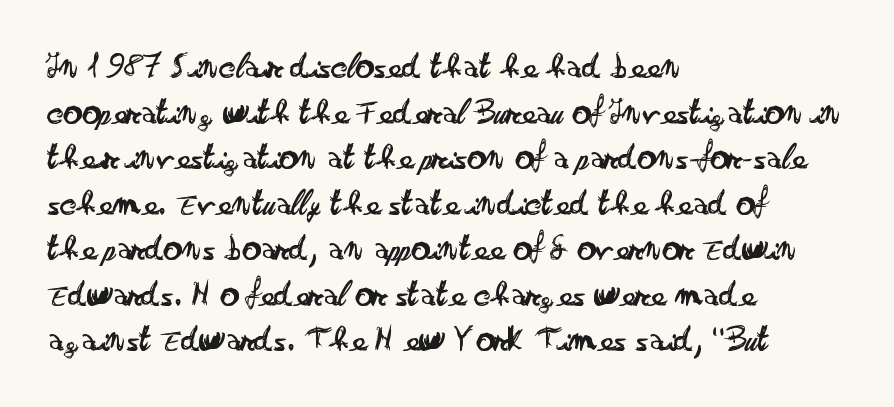
The typeface has the unassuming heft of standard copy or less. One-word summary of the alignment: left. Do the letters lean? They stand straight. Note the varied advance widths — an 'i' is clearly narrower than an 'm'. The gap between lines stays unmarked. Between one letter and the next there's only the usual sliver of space.
